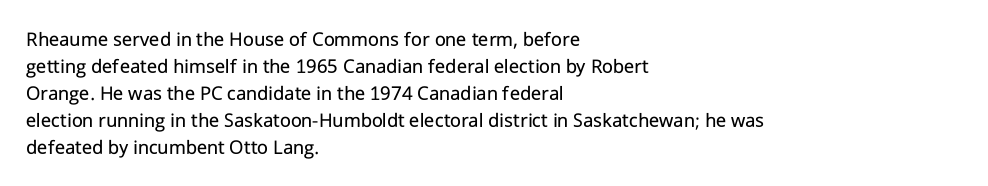
{"italic": "no", "bold": "no", "underline": "no", "align": "left", "line_spacing": "normal", "line_spacing_ratio": 1.28, "letter_spacing": "normal", "letter_spacing_em": 0.0, "glyph_px": 21}
